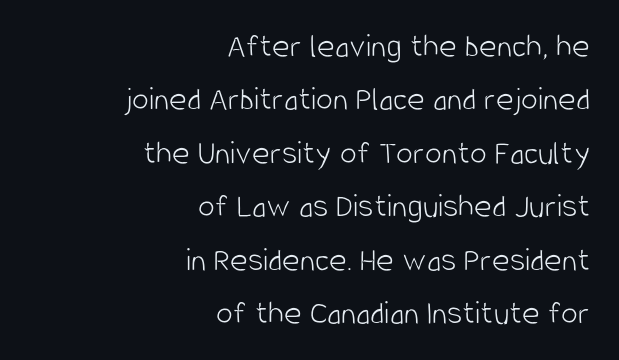
Q: Is the text bold? A: No.
Q: Is the text italic (slanted)? A: No, it is upright.
Q: Is the typeface a serif or a sans-serif typeface? A: Sans-serif.
Q: Is the text underlined? A: No.
Q: How is the paragraph aligned? A: Right-aligned.
Q: Is the spacing between letters normal or unusually wide? A: Normal.
Q: Is the spacing between lines tight, normal or loose? A: Normal.
Q: Width (condensed, normal, or wide)? A: Condensed.
Q: Stroke contrast? A: Low.
Q: x-height? A: Large.
Q: Monospaced? A: No.
